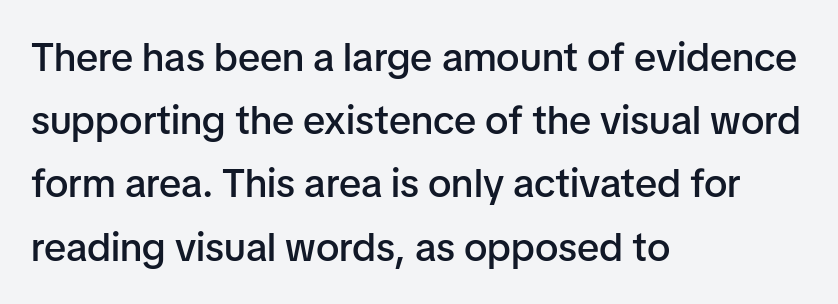
{"serif": "no", "italic": "no", "bold": "semi", "weight": "semibold", "width": "normal", "stroke_contrast": "low", "x_height": "medium", "monospaced": "no", "underline": "no", "align": "left", "line_spacing": "normal", "line_spacing_ratio": 1.58, "letter_spacing": "normal", "letter_spacing_em": 0.0, "glyph_px": 40}
